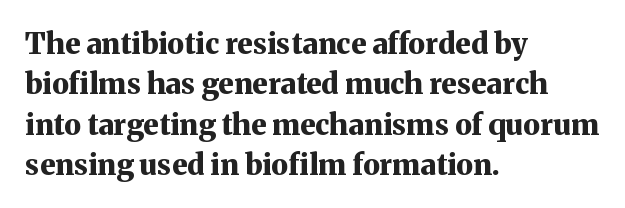
{"serif": "yes", "italic": "no", "bold": "yes", "weight": "bold", "width": "normal", "stroke_contrast": "medium", "x_height": "medium", "monospaced": "no", "underline": "no", "align": "left", "line_spacing": "normal", "line_spacing_ratio": 1.39, "letter_spacing": "normal", "letter_spacing_em": 0.0, "glyph_px": 29}
